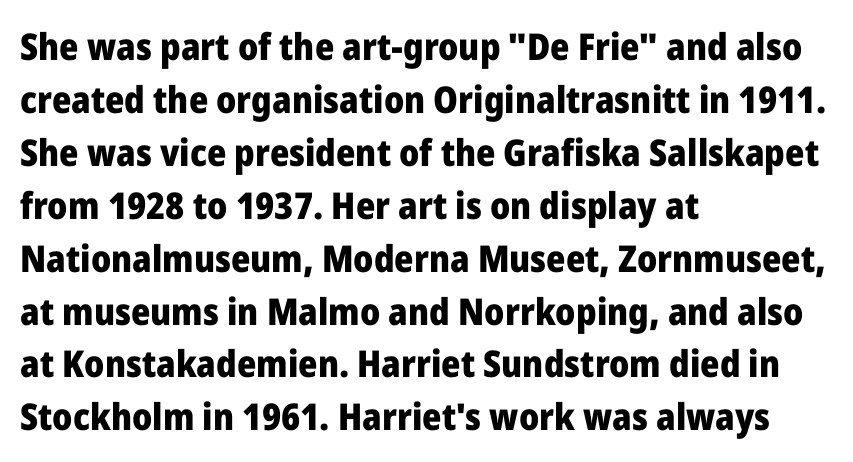
Q: Is the text bold? A: Yes.
Q: Is the text italic (slanted)? A: No, it is upright.
Q: Is the typeface a serif or a sans-serif typeface? A: Sans-serif.
Q: Is the text underlined? A: No.
Q: How is the paragraph aligned? A: Left-aligned.
Q: Is the spacing between letters normal or unusually wide? A: Normal.
Q: Is the spacing between lines tight, normal or loose? A: Normal.
Q: Width (condensed, normal, or wide)? A: Normal.
Q: Stroke contrast? A: Low.
Q: x-height? A: Medium.
Q: Monospaced? A: No.
